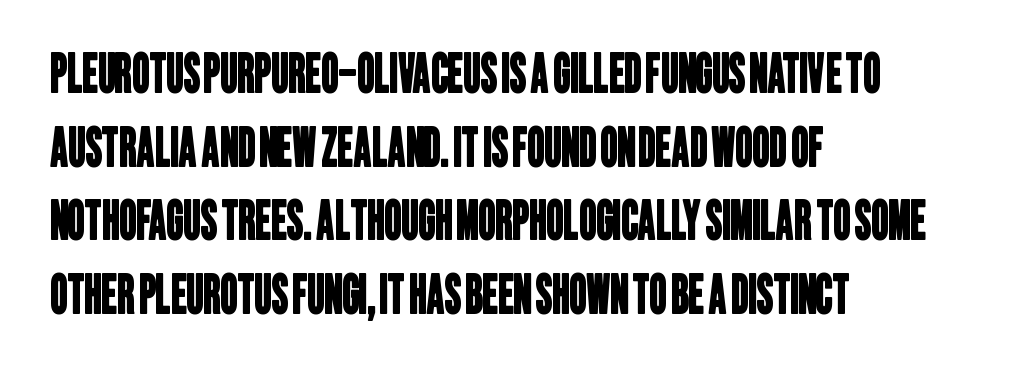
{"serif": "no", "width": "condensed", "stroke_contrast": "low", "x_height": "large", "monospaced": "no", "underline": "no", "align": "left", "line_spacing": "normal", "line_spacing_ratio": 1.39, "letter_spacing": "normal", "letter_spacing_em": 0.0, "glyph_px": 53}
